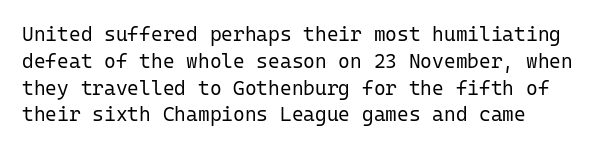
{"italic": "no", "bold": "no", "underline": "no", "align": "left", "line_spacing": "normal", "line_spacing_ratio": 1.34, "letter_spacing": "normal", "letter_spacing_em": 0.0, "glyph_px": 20}
